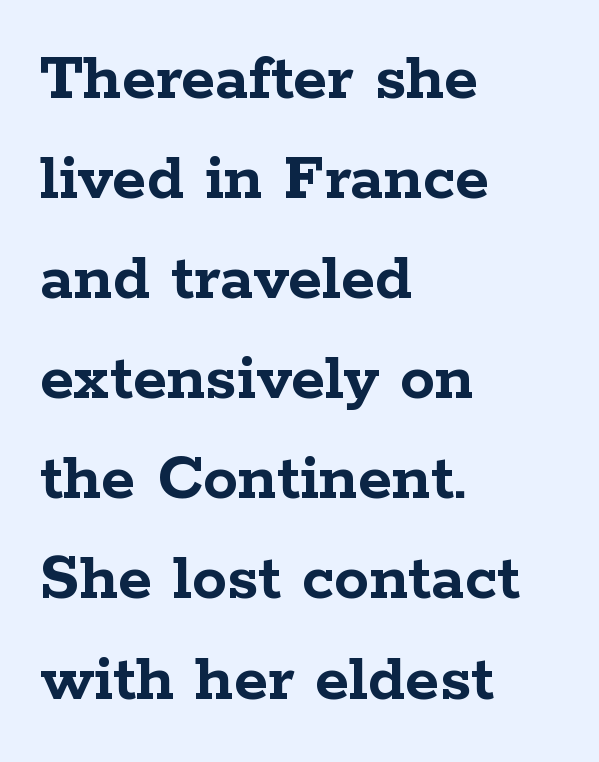
Q: Is the text bold? A: Yes.
Q: Is the text italic (slanted)? A: No, it is upright.
Q: Is the typeface a serif or a sans-serif typeface? A: Serif.
Q: Is the text underlined? A: No.
Q: How is the paragraph aligned? A: Left-aligned.
Q: Is the spacing between letters normal or unusually wide? A: Normal.
Q: Is the spacing between lines tight, normal or loose? A: Normal.
Q: Width (condensed, normal, or wide)? A: Wide.
Q: Stroke contrast? A: Low.
Q: x-height? A: Medium.
Q: Monospaced? A: No.
